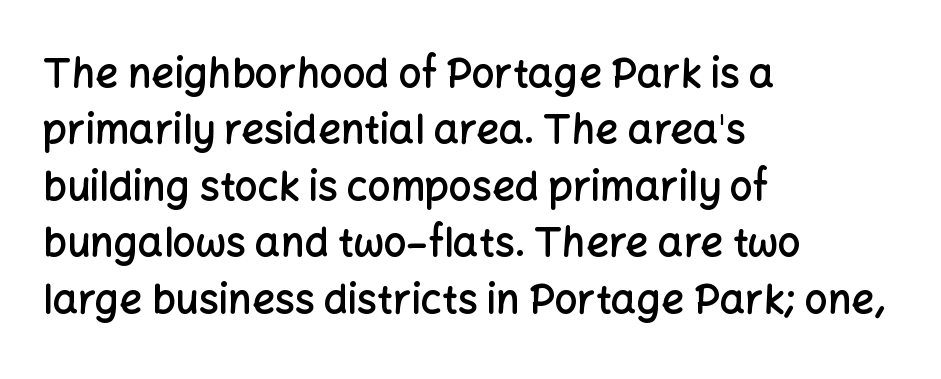
Posture: upright roman. How are the letters spaced? Ordinarily, with no added tracking. A student would call this left alignment; a typographer would say flush left, rag right. Leading matches the norm, producing a regular column. You can tell from the bare stems that sans-serif type was used. These words are printed semibold, heavier than regular yet not bold.
